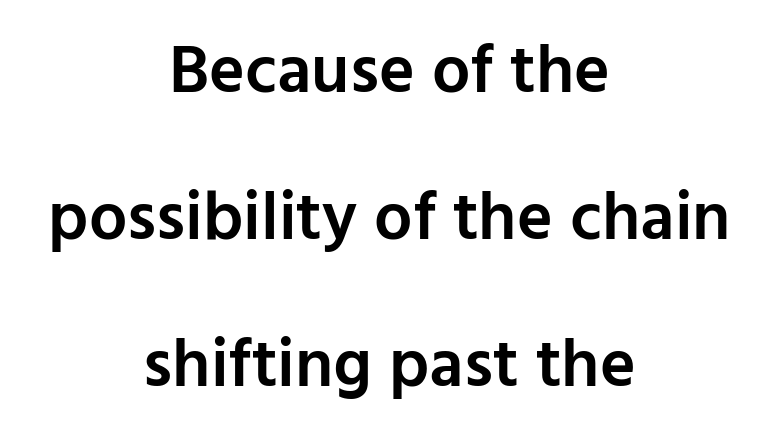
{"serif": "no", "italic": "no", "bold": "semi", "weight": "semibold", "width": "normal", "stroke_contrast": "low", "x_height": "medium", "monospaced": "no", "underline": "no", "align": "center", "line_spacing": "loose", "line_spacing_ratio": 2.16, "letter_spacing": "normal", "letter_spacing_em": 0.0, "glyph_px": 68}
